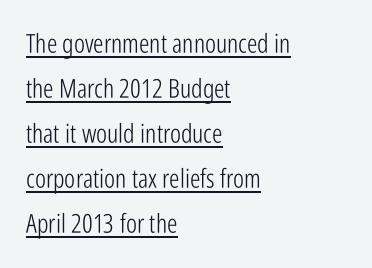
Q: Is the text bold? A: No.
Q: Is the text italic (slanted)? A: No, it is upright.
Q: Is the text underlined? A: Yes.
Q: How is the paragraph aligned? A: Left-aligned.
Q: Is the spacing between letters normal or unusually wide? A: Normal.
